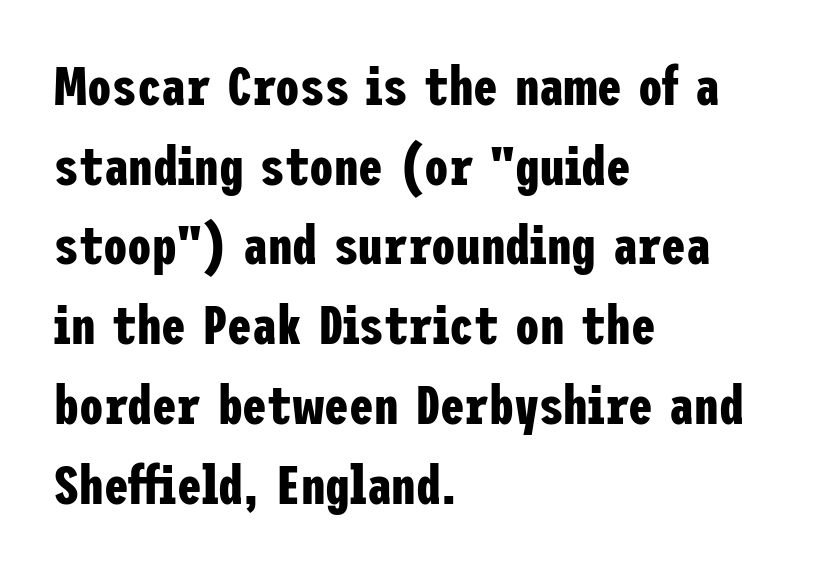
The image shows 55 px bold, condensed sans-serif type, upright; set left-aligned, normal line spacing (1.45x), normal letter spacing, not underlined; low stroke contrast and a medium x-height.
